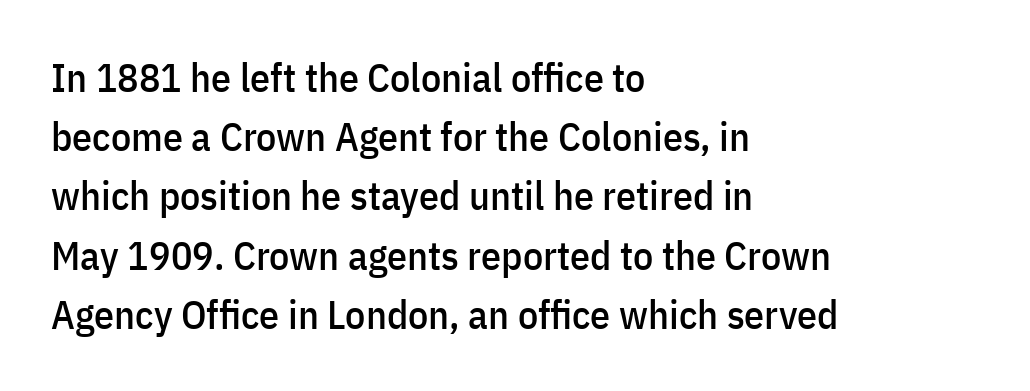
{"serif": "no", "italic": "no", "width": "condensed", "stroke_contrast": "low", "x_height": "medium", "monospaced": "no", "underline": "no", "align": "left", "line_spacing": "normal", "line_spacing_ratio": 1.48, "letter_spacing": "normal", "letter_spacing_em": 0.0, "glyph_px": 40}
